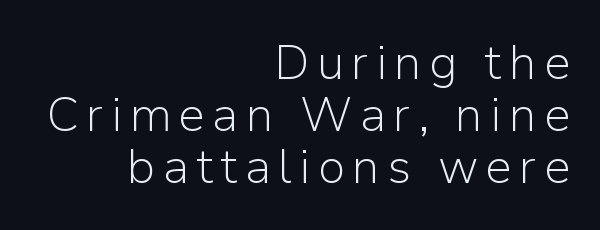
{"serif": "no", "italic": "no", "bold": "no", "weight": "light", "width": "normal", "stroke_contrast": "low", "x_height": "medium", "monospaced": "no", "underline": "no", "align": "right", "line_spacing": "tight", "line_spacing_ratio": 1.08, "glyph_px": 48}
